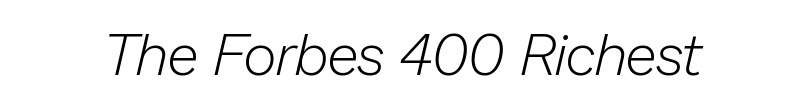
Q: Is the text bold? A: No.
Q: Is the text italic (slanted)? A: Yes, it leans right by about 13 degrees.
Q: Is the text underlined? A: No.
Q: Is the spacing between letters normal or unusually wide? A: Normal.
Q: Width (condensed, normal, or wide)? A: Normal.
Q: Stroke contrast? A: Low.
Q: x-height? A: Medium.
Q: Monospaced? A: No.
